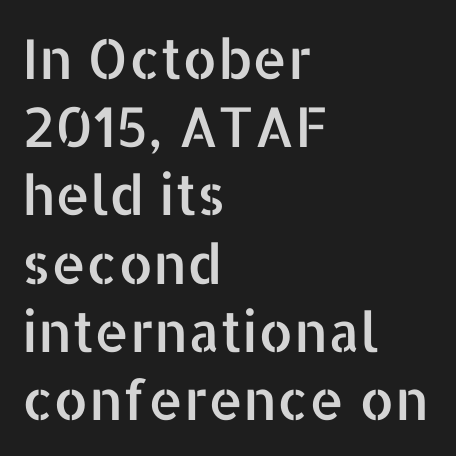
{"serif": "no", "italic": "no", "width": "normal", "stroke_contrast": "low", "x_height": "medium", "monospaced": "no", "underline": "no", "align": "left", "line_spacing_ratio": 1.24, "letter_spacing": "normal", "letter_spacing_em": 0.0, "glyph_px": 55}
